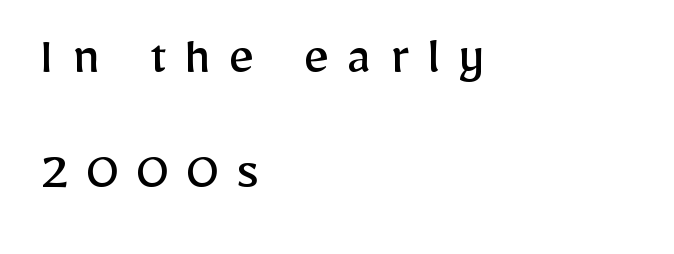
The image shows 57 px regular-weight sans-serif type, upright; set left-aligned, loose line spacing (2.02x), unusually wide letter spacing (+0.3 em), not underlined; low stroke contrast and a medium x-height.
